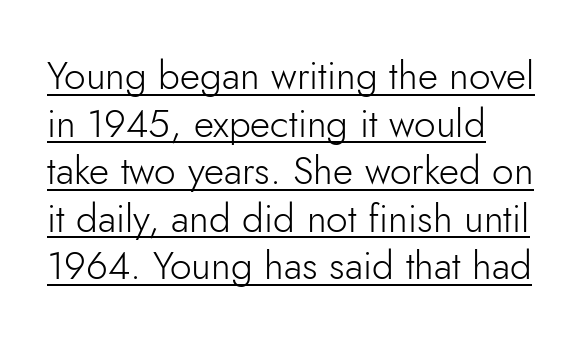
The image shows 39 px light sans-serif type, upright; set left-aligned, line spacing 1.22x, normal letter spacing, underlined; low stroke contrast and a small x-height.
